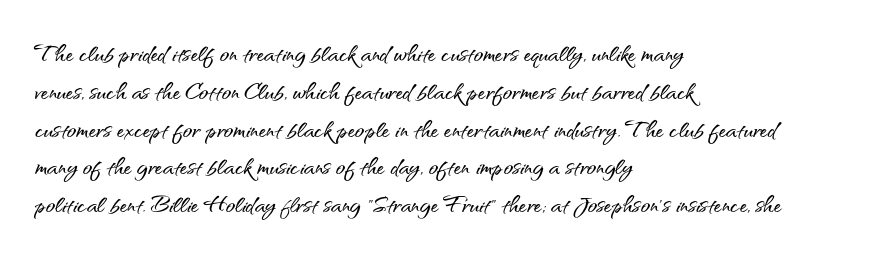
You can tell from the bare stems that sans-serif type was used. Varying glyph widths throughout — classic text-font behaviour. The letterforms sit shoulder to shoulder at normal distance. The passage is arranged the way most books set body copy — flush left.
